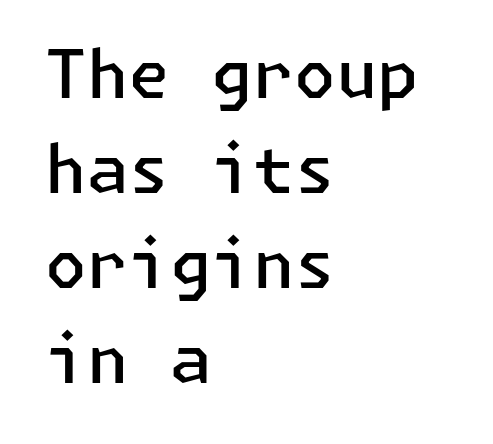
The image shows 67 px semibold sans-serif type, upright; set left-aligned, normal line spacing (1.42x), normal letter spacing, not underlined; low stroke contrast and a medium x-height.
